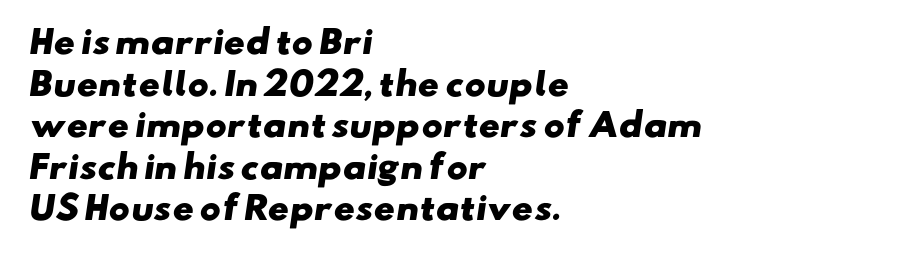
Q: Is the text bold? A: Yes.
Q: Is the typeface a serif or a sans-serif typeface? A: Sans-serif.
Q: Is the text underlined? A: No.
Q: How is the paragraph aligned? A: Left-aligned.
Q: Is the spacing between letters normal or unusually wide? A: Normal.
Q: Is the spacing between lines tight, normal or loose? A: Normal.
Q: Width (condensed, normal, or wide)? A: Wide.
Q: Stroke contrast? A: Low.
Q: x-height? A: Small.
Q: Monospaced? A: No.
